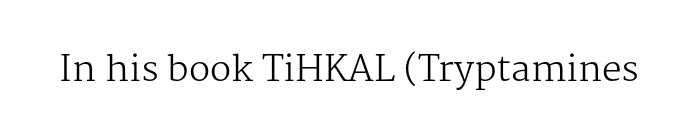
Letters have the restrained weight of plain body copy at most. Bare-footed words on every line. Standard letterfit; no display-style spreading of the glyphs. Do the characters align in a grid? No, the font is proportional. If you drew a line through each stem, it would be perfectly vertical. Serifs: yes, visible at the terminals of the letterforms.
